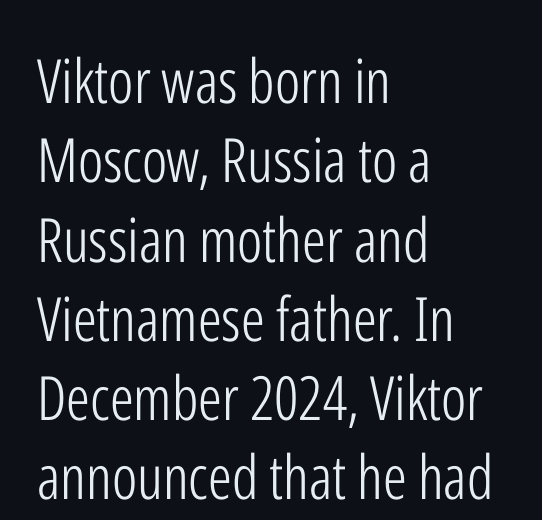
Q: Is the text bold? A: No.
Q: Is the text italic (slanted)? A: No, it is upright.
Q: Is the typeface a serif or a sans-serif typeface? A: Sans-serif.
Q: Is the text underlined? A: No.
Q: How is the paragraph aligned? A: Left-aligned.
Q: Is the spacing between letters normal or unusually wide? A: Normal.
Q: Is the spacing between lines tight, normal or loose? A: Normal.
Q: Width (condensed, normal, or wide)? A: Condensed.
Q: Stroke contrast? A: Low.
Q: x-height? A: Medium.
Q: Monospaced? A: No.
